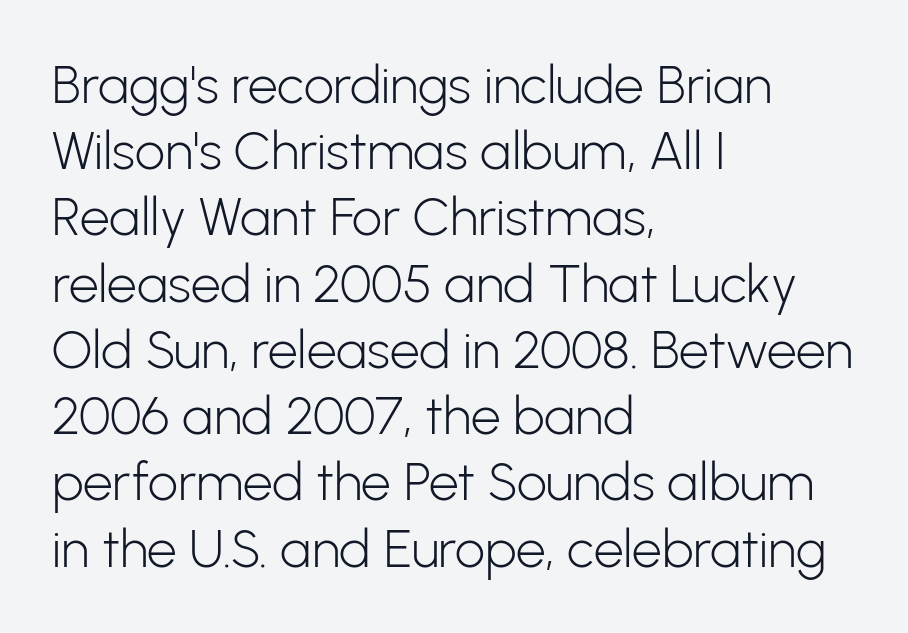
Q: Is the text bold? A: No.
Q: Is the text italic (slanted)? A: No, it is upright.
Q: Is the typeface a serif or a sans-serif typeface? A: Sans-serif.
Q: Is the text underlined? A: No.
Q: How is the paragraph aligned? A: Left-aligned.
Q: Is the spacing between letters normal or unusually wide? A: Normal.
Q: Is the spacing between lines tight, normal or loose? A: Normal.
Q: Width (condensed, normal, or wide)? A: Normal.
Q: Stroke contrast? A: Low.
Q: x-height? A: Medium.
Q: Monospaced? A: No.
